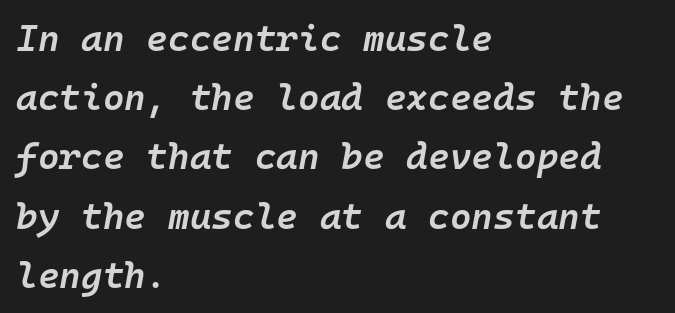
The image shows 37 px semibold type, italic (leaning right), monospaced; set left-aligned, normal line spacing (1.6x), normal letter spacing, not underlined; low stroke contrast and a medium x-height.
